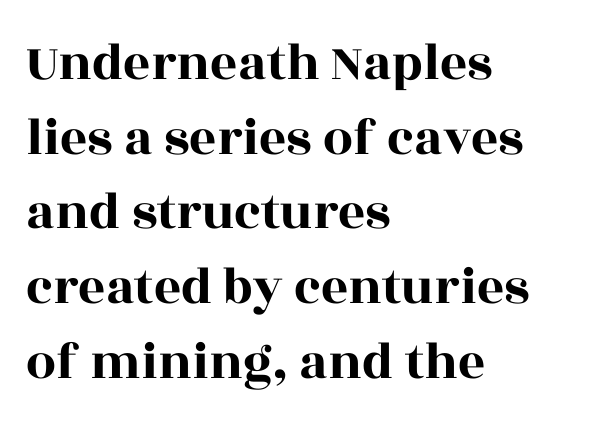
The image shows 53 px wide serif type, upright; set left-aligned, normal line spacing (1.41x), normal letter spacing, not underlined; a large x-height.
